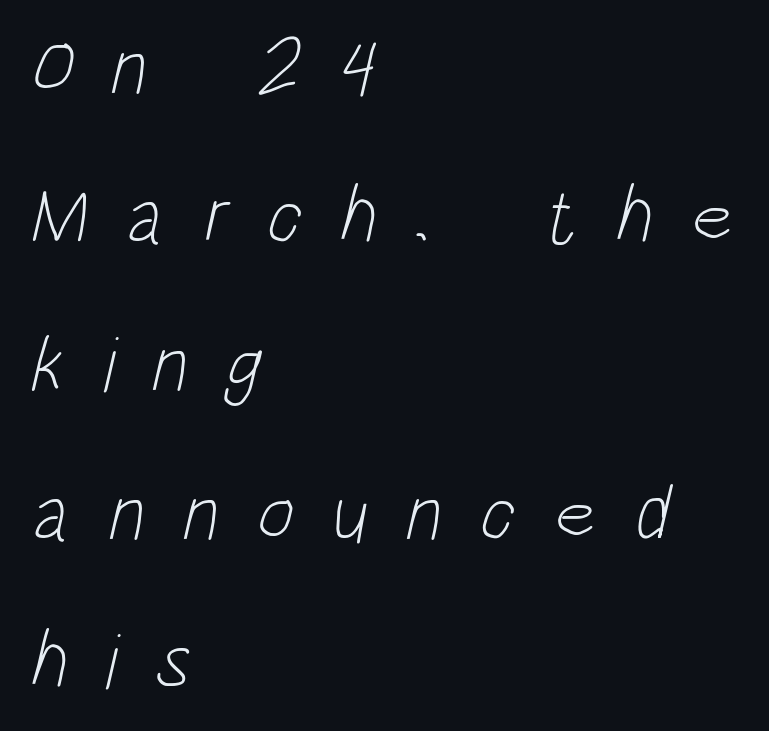
The image shows 79 px light, condensed sans-serif type; set left-aligned, line spacing 1.88x, unusually wide letter spacing (+0.48 em), not underlined; low stroke contrast and a large x-height.
